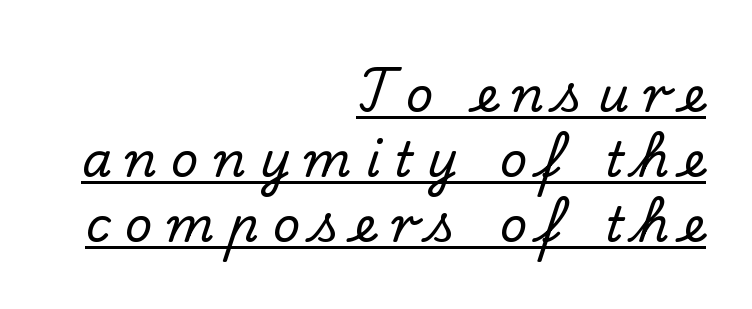
The image shows 48 px serif type; set right-aligned, normal line spacing (1.35x), unusually wide letter spacing (+0.29 em), underlined; low stroke contrast and a small x-height.
